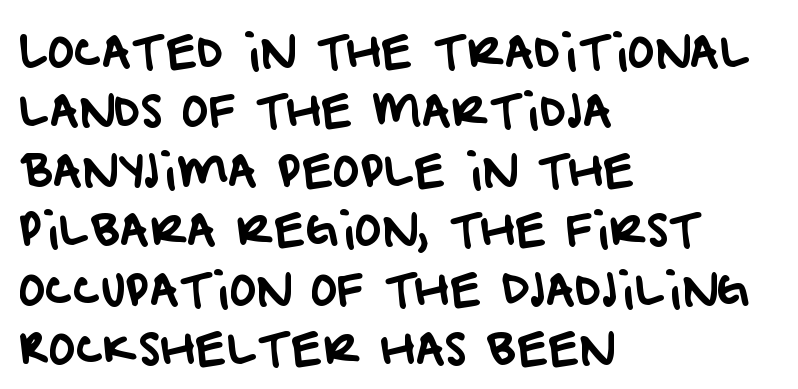
The image shows 45 px sans-serif type; set left-aligned, normal line spacing (1.32x), normal letter spacing, not underlined; low stroke contrast and a large x-height.
